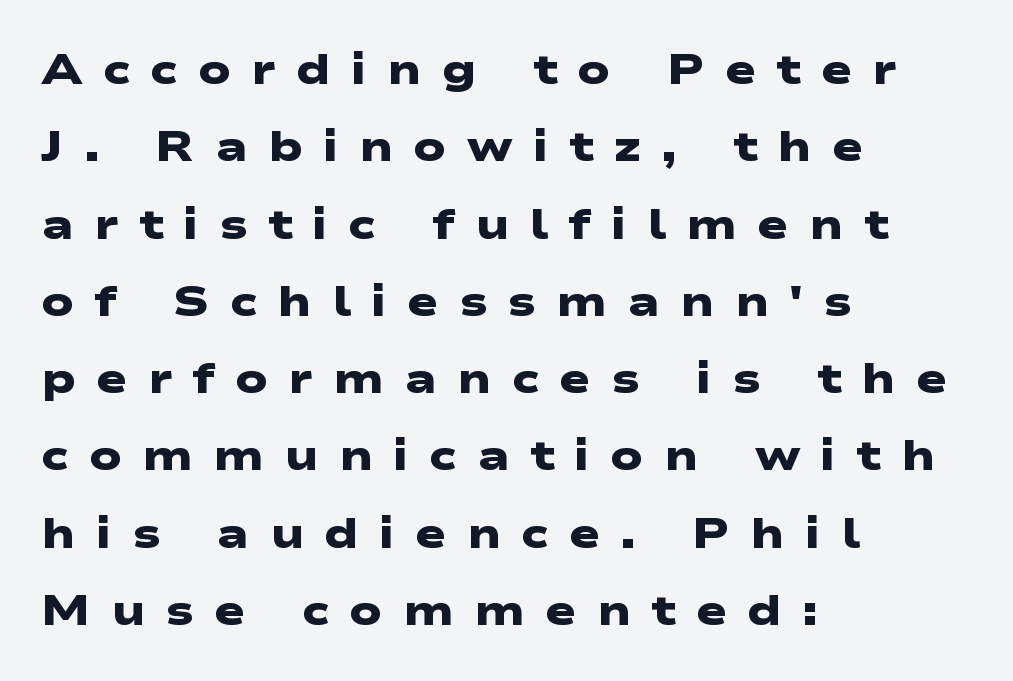
The image shows 42 px heavy, wide sans-serif type; set left-aligned, line spacing 1.84x, unusually wide letter spacing (+0.48 em), not underlined; low stroke contrast and a medium x-height.
